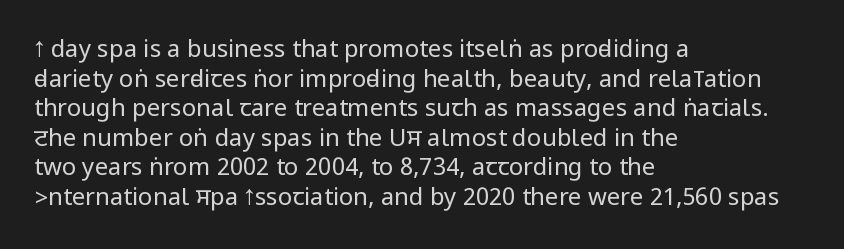
Words appear dense and cohesive because spacing is normal. Stem width sits at or under what a default text font uses. Honestly, there is no underline to notice here at all. The lettering stays uniformly vertical, giving the passage a roman look.
